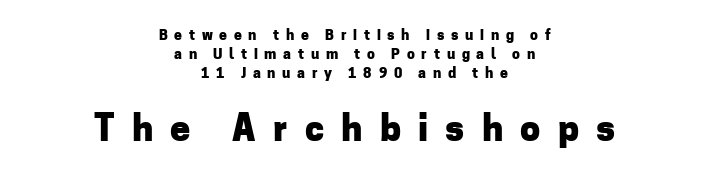
Q: Is the text bold? A: Yes.
Q: Is the text italic (slanted)? A: No, it is upright.
Q: Is the typeface a serif or a sans-serif typeface? A: Sans-serif.
Q: Is the text underlined? A: No.
Q: How is the paragraph aligned? A: Centered.
Q: Is the spacing between letters normal or unusually wide? A: Unusually wide.
Q: Is the spacing between lines tight, normal or loose? A: Normal.
Q: Which block of text is set in a larger size, the first (top) or the second (bottom)? A: The second (bottom) one.
Q: Width (condensed, normal, or wide)? A: Normal.
Q: Stroke contrast? A: Low.
Q: x-height? A: Medium.
Q: Monospaced? A: No.
